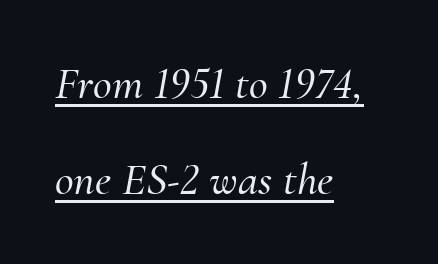
Q: Is the text italic (slanted)? A: Yes, it leans right by about 10 degrees.
Q: Is the typeface a serif or a sans-serif typeface? A: Serif.
Q: Is the text underlined? A: Yes.
Q: How is the paragraph aligned? A: Left-aligned.
Q: Is the spacing between letters normal or unusually wide? A: Normal.
Q: Is the spacing between lines tight, normal or loose? A: Loose.
Q: Width (condensed, normal, or wide)? A: Normal.
Q: Stroke contrast? A: Medium.
Q: x-height? A: Small.
Q: Monospaced? A: No.
